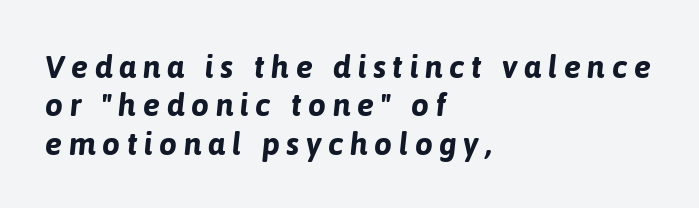
The space beneath each line is pristine and unruled. Reading down the block, your eye returns to a fixed left position each line. Heavy-handed strokes throughout: this text is bold. Inter-character spacing is expanded well beyond the font's built-in metrics.
